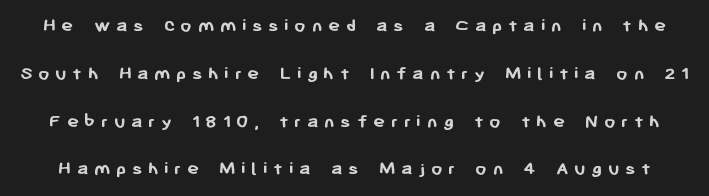
{"italic": "no", "bold": "yes", "underline": "no", "line_spacing": "loose", "line_spacing_ratio": 2.39, "letter_spacing": "wide", "letter_spacing_em": 0.28, "glyph_px": 20}
